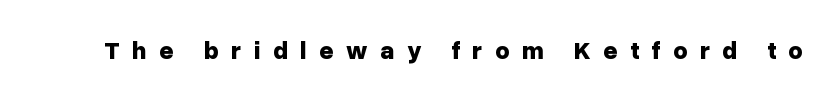
The image shows 25 px bold type, upright; set unusually wide letter spacing (+0.5 em), not underlined.
